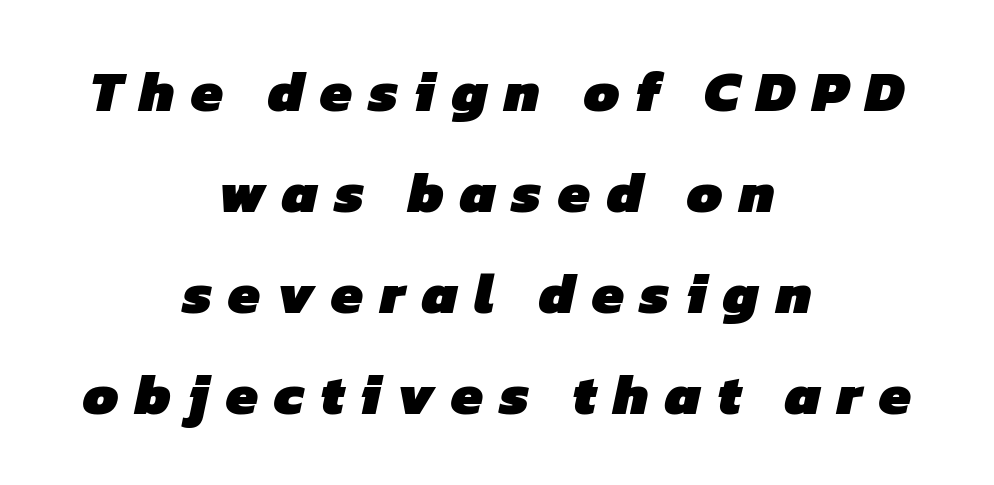
{"serif": "no", "bold": "yes", "weight": "heavy", "width": "normal", "stroke_contrast": "low", "x_height": "medium", "monospaced": "no", "underline": "no", "align": "center", "line_spacing_ratio": 1.77, "letter_spacing": "wide", "letter_spacing_em": 0.29, "glyph_px": 57}
